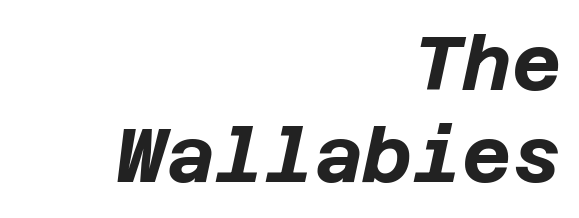
{"italic": "yes", "lean": "right", "slant_degrees": 12, "bold": "yes", "weight": "bold", "width": "normal", "stroke_contrast": "low", "x_height": "large", "underline": "no", "align": "right", "line_spacing_ratio": 1.21, "letter_spacing": "normal", "letter_spacing_em": 0.0, "glyph_px": 76}
